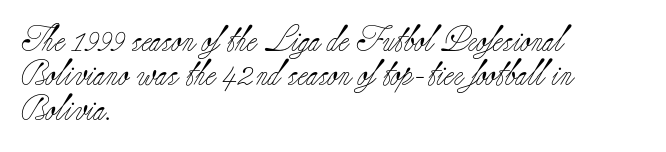
{"bold": "no", "underline": "no", "align": "left", "line_spacing": "normal", "line_spacing_ratio": 1.32, "letter_spacing": "normal", "letter_spacing_em": 0.0, "glyph_px": 26}
